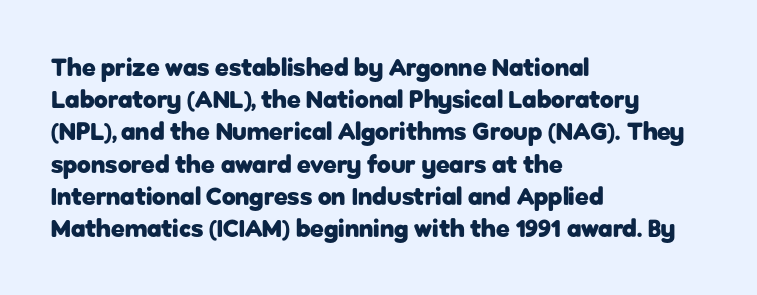
{"italic": "no", "bold": "yes", "underline": "no", "align": "left", "line_spacing": "normal", "line_spacing_ratio": 1.29, "letter_spacing": "normal", "letter_spacing_em": 0.0, "glyph_px": 25}
